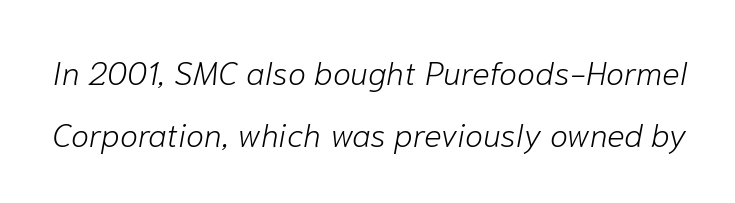
The tracking reads as untouched default to a designer's eye. No extra ink here — the face is not bold. The space directly below the letters is spotless. Varying glyph widths throughout — classic text-font behaviour. This sample uses an oblique cut, with every glyph tilted off the vertical.
